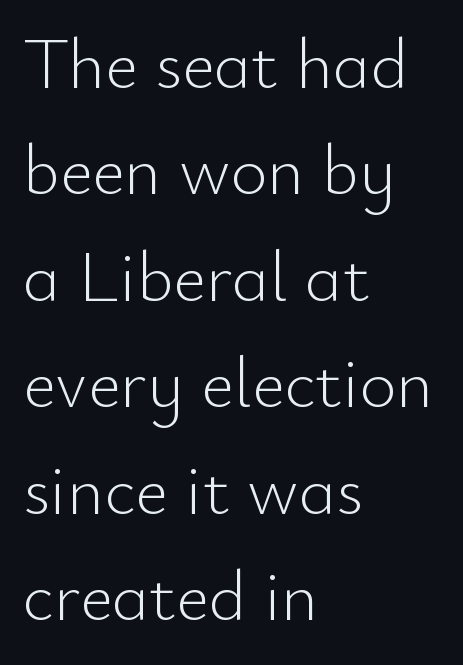
The image shows 71 px light sans-serif type, upright; set left-aligned, normal line spacing (1.5x), normal letter spacing, not underlined; low stroke contrast and a small x-height.
